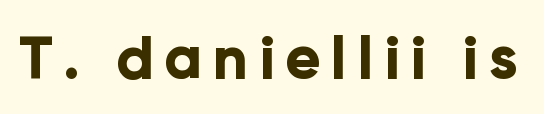
Q: Is the text bold? A: Yes.
Q: Is the text italic (slanted)? A: No, it is upright.
Q: Is the typeface a serif or a sans-serif typeface? A: Sans-serif.
Q: Is the text underlined? A: No.
Q: Width (condensed, normal, or wide)? A: Normal.
Q: Stroke contrast? A: Low.
Q: x-height? A: Medium.
Q: Monospaced? A: No.
